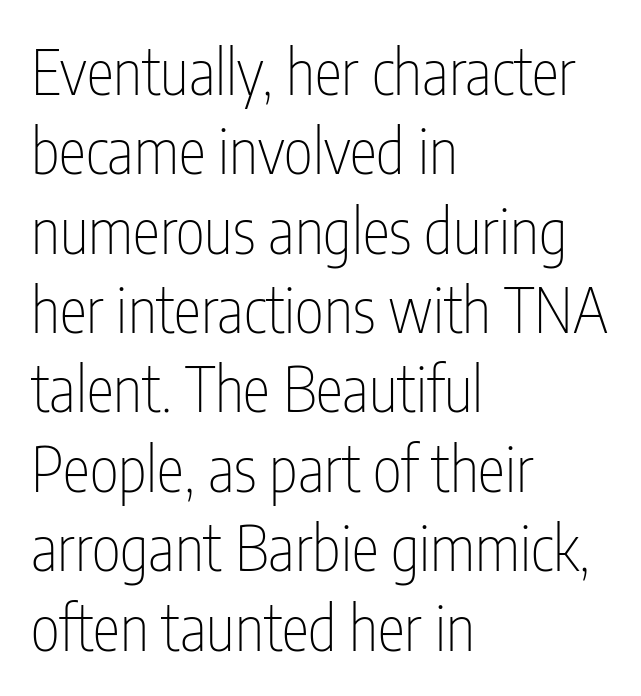
{"serif": "no", "italic": "no", "bold": "no", "weight": "thin", "width": "condensed", "stroke_contrast": "low", "x_height": "medium", "monospaced": "no", "underline": "no", "align": "left", "line_spacing": "normal", "line_spacing_ratio": 1.28, "letter_spacing": "normal", "letter_spacing_em": 0.0, "glyph_px": 62}
